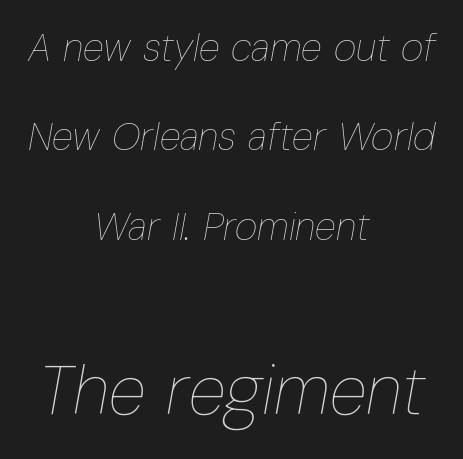
Observe the lean: these are italic letterforms. The typeface has the unassuming heft of standard copy or less. Quick note: underline off. Character widths vary here, with narrow letters taking less room than wide ones. This sample uses plain, unmodified letter spacing.
